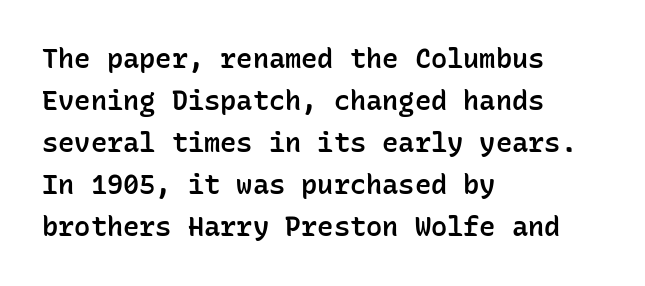
Q: Is the text bold? A: Semi-bold.
Q: Is the text italic (slanted)? A: No, it is upright.
Q: Is the text underlined? A: No.
Q: How is the paragraph aligned? A: Left-aligned.
Q: Is the spacing between letters normal or unusually wide? A: Normal.
Q: Is the spacing between lines tight, normal or loose? A: Normal.
